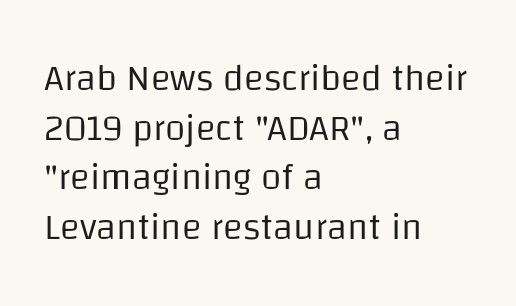
Q: Is the text bold? A: No.
Q: Is the text italic (slanted)? A: No, it is upright.
Q: Is the typeface a serif or a sans-serif typeface? A: Sans-serif.
Q: Is the text underlined? A: No.
Q: How is the paragraph aligned? A: Left-aligned.
Q: Is the spacing between letters normal or unusually wide? A: Normal.
Q: Is the spacing between lines tight, normal or loose? A: Normal.
Q: Width (condensed, normal, or wide)? A: Normal.
Q: Stroke contrast? A: Low.
Q: x-height? A: Large.
Q: Monospaced? A: No.
